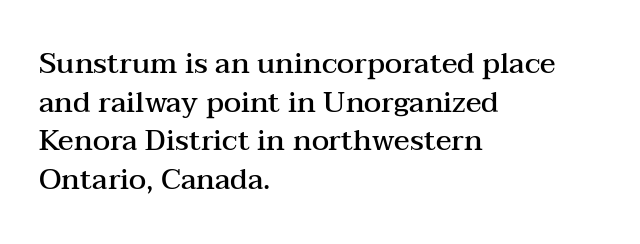
Honestly, the letter spacing is just normal — you wouldn't notice it. Compared with an ordinary text face, these strokes are moderately heavier — a semibold. You could not count columns in this text — the font is proportionally spaced. Old-style or modern, the face here clearly has serifs.
